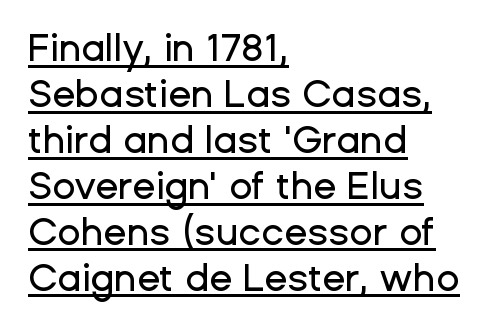
This sample has the flowing, uneven cadence of proportional lettering. A typesetter would call this zero additional tracking. Vertical strokes here are truly vertical. The rendering anchors every line to the left-hand side. This sample carries an underscore along the baseline area.
